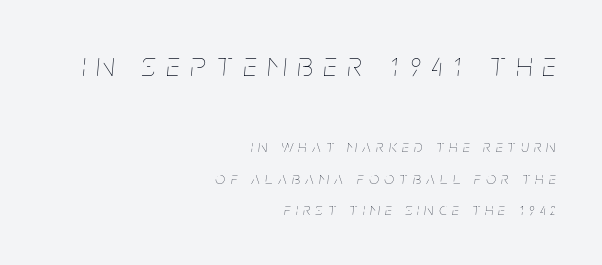
{"italic": "yes", "lean": "right", "slant_degrees": 5, "bold": "no", "weight": "thin", "width": "condensed", "stroke_contrast": "low", "x_height": "large", "monospaced": "no", "underline": "no", "align": "right", "line_spacing_ratio": 1.85, "letter_spacing": "wide", "letter_spacing_em": 0.33, "larger_block": "first", "size_ratio": 2.0, "glyph_px": 34}
